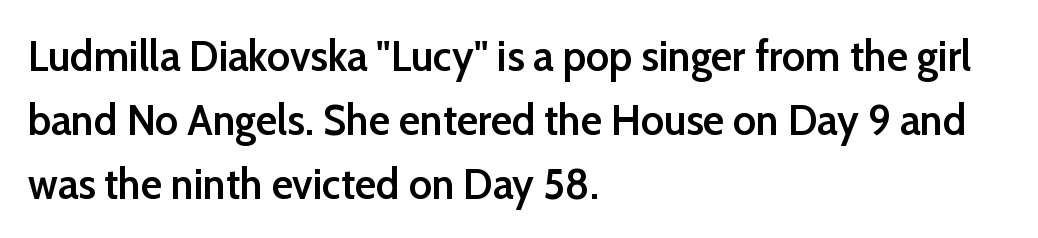
The image shows 44 px semibold sans-serif type, upright; set left-aligned, normal line spacing (1.45x), normal letter spacing, not underlined; low stroke contrast and a medium x-height.
